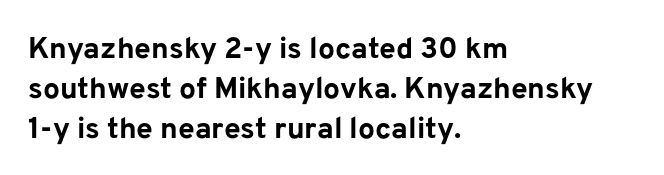
Is there much room between lines? A standard amount, neither cramped nor airy. Tall strokes in this sample are plumb rather than angled. Here the glyphs are tracked normally, forming tight word shapes. Plenty of ink on the page — the face is bold.
